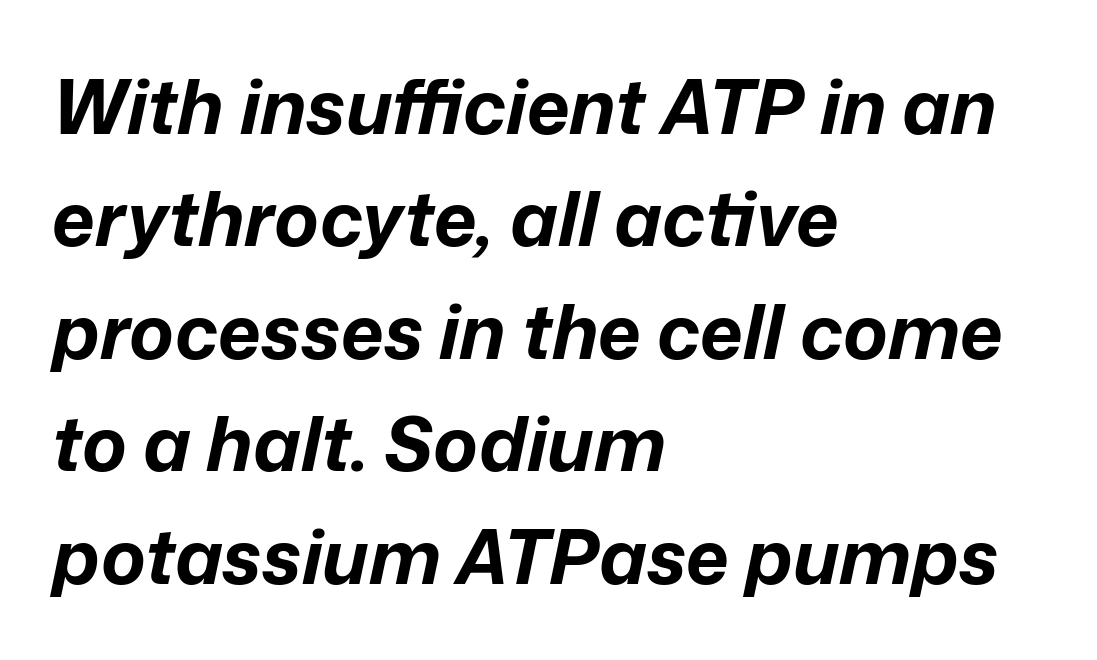
The passage shown is emphatically bold. Evenly set lines give the paragraph a standard silhouette. The baseline area is clear. The letters advance in unequal steps, a hallmark of proportional type.
